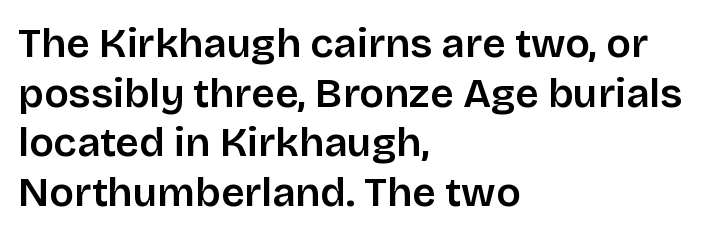
The image shows 41 px sans-serif type, upright; set left-aligned, line spacing 1.21x, normal letter spacing, not underlined; low stroke contrast and a large x-height.
